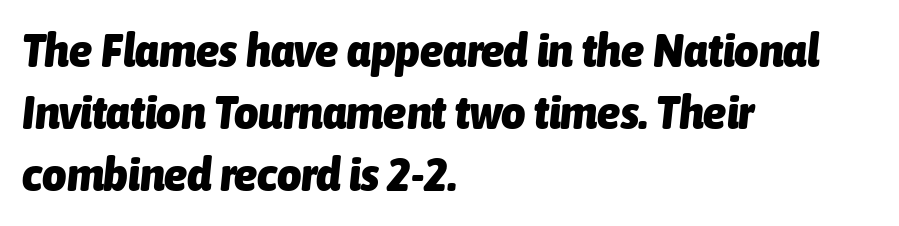
{"italic": "yes", "lean": "right", "slant_degrees": 6, "bold": "yes", "weight": "heavy", "width": "condensed", "stroke_contrast": "low", "x_height": "medium", "monospaced": "no", "underline": "no", "align": "left", "line_spacing": "normal", "line_spacing_ratio": 1.32, "letter_spacing": "normal", "letter_spacing_em": 0.0, "glyph_px": 47}
